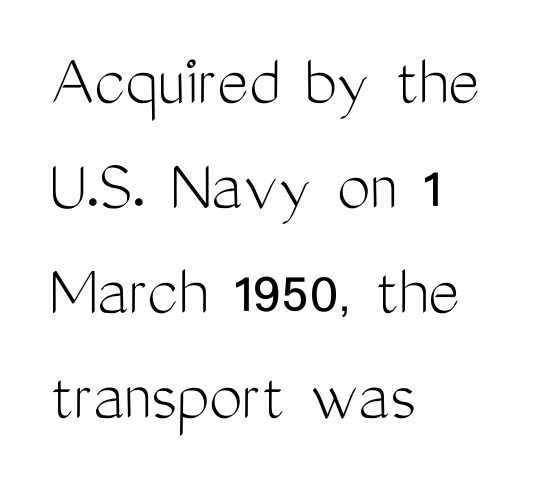
Words float on clear page, feet unadorned. Regular leading. Character widths vary here, with narrow letters taking less room than wide ones. The designer went with a sans here, leaving each stem footless. The paragraph shown leans on its left margin.
